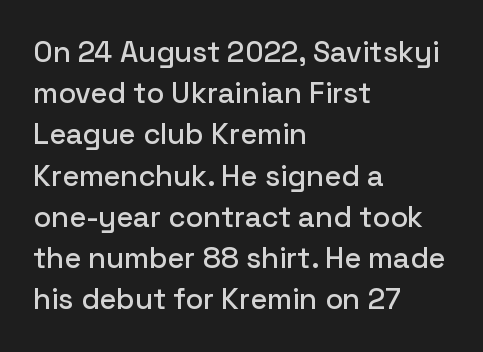
The image shows 29 px sans-serif type, upright; set left-aligned, normal line spacing (1.42x), normal letter spacing, not underlined; low stroke contrast and a medium x-height.
